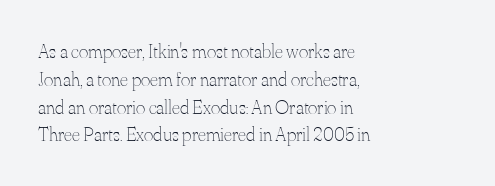
{"italic": "no", "bold": "no", "underline": "no", "align": "left", "line_spacing": "normal", "line_spacing_ratio": 1.39, "letter_spacing": "normal", "letter_spacing_em": 0.0, "glyph_px": 20}
